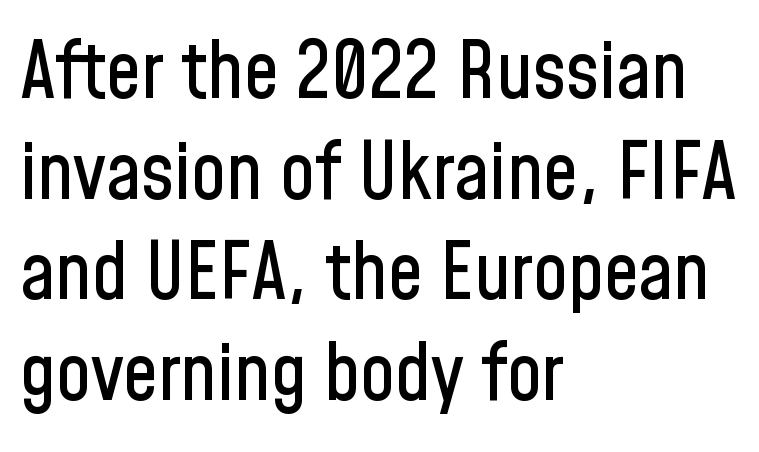
{"serif": "no", "italic": "no", "width": "condensed", "stroke_contrast": "low", "x_height": "medium", "monospaced": "no", "underline": "no", "align": "left", "line_spacing": "normal", "line_spacing_ratio": 1.29, "letter_spacing": "normal", "letter_spacing_em": 0.0, "glyph_px": 78}
